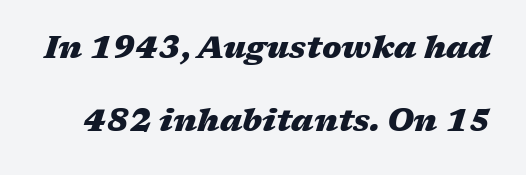
The image shows 31 px heavy, wide type, italic (leaning right); set loose line spacing (2.35x), normal letter spacing, not underlined; medium stroke contrast and a medium x-height.
